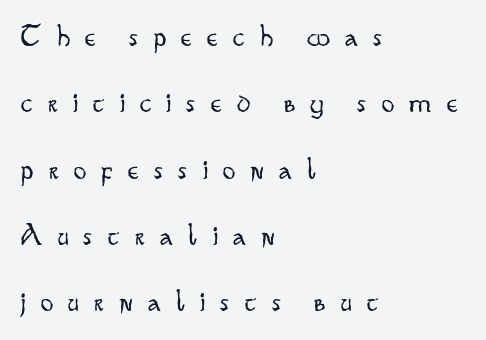
The image shows 31 px light, condensed sans-serif type, upright; set left-aligned, loose line spacing (2.14x), unusually wide letter spacing (+0.5 em), not underlined; low stroke contrast and a small x-height.
